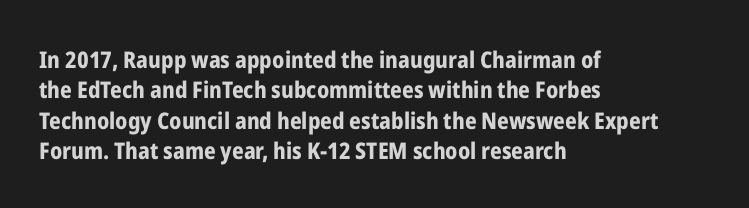
The image shows 23 px bold type, upright; set left-aligned, normal line spacing (1.32x), normal letter spacing, not underlined.
